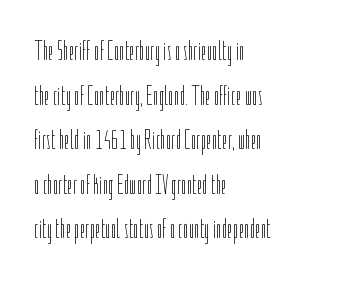
{"italic": "no", "bold": "no", "weight": "thin", "width": "condensed", "stroke_contrast": "low", "x_height": "medium", "monospaced": "no", "underline": "no", "align": "left", "line_spacing": "normal", "line_spacing_ratio": 1.59, "letter_spacing": "normal", "letter_spacing_em": 0.0, "glyph_px": 28}
